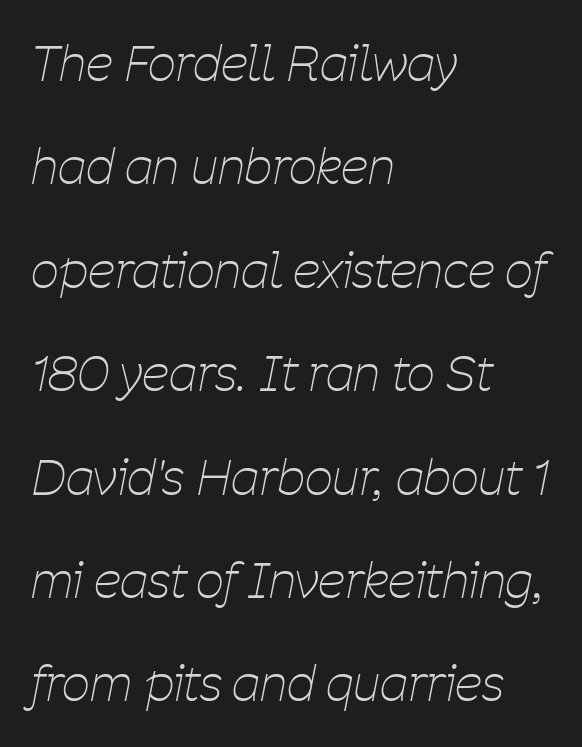
Airy leading. The letterforms sit shoulder to shoulder at normal distance. A bare baseline throughout the passage. Every character sits at an angle, as italics do.
